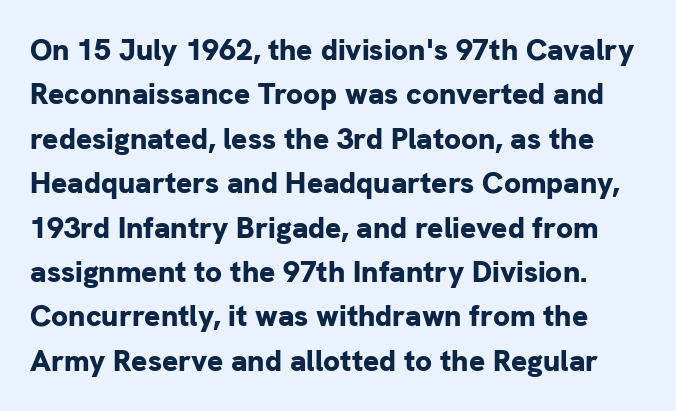
The face used here is rendered with its standard letterfit. This block has exactly the height ordinary leading produces. What weight is shown? A full bold with thick strokes. The font's upright variant was chosen for this text. These lines are composed in type without serifs. The glyphs are unaccompanied by any horizontal stroke below them.
